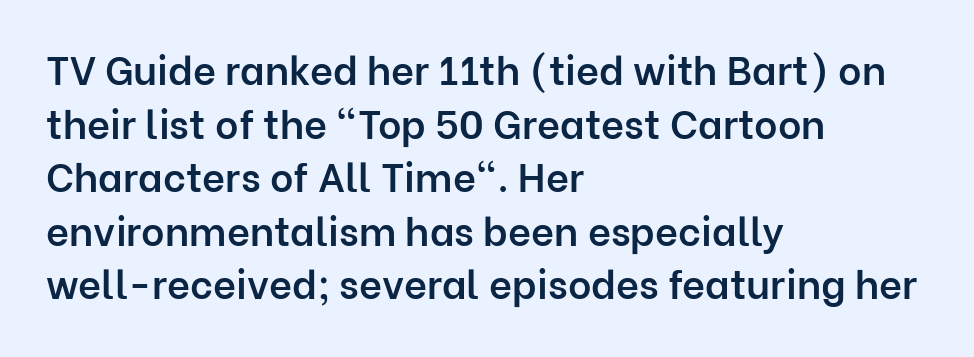
Q: Is the text bold? A: Semi-bold.
Q: Is the text italic (slanted)? A: No, it is upright.
Q: Is the typeface a serif or a sans-serif typeface? A: Sans-serif.
Q: Is the text underlined? A: No.
Q: How is the paragraph aligned? A: Left-aligned.
Q: Is the spacing between letters normal or unusually wide? A: Normal.
Q: Is the spacing between lines tight, normal or loose? A: Normal.
Q: Width (condensed, normal, or wide)? A: Normal.
Q: Stroke contrast? A: Low.
Q: x-height? A: Medium.
Q: Monospaced? A: No.
